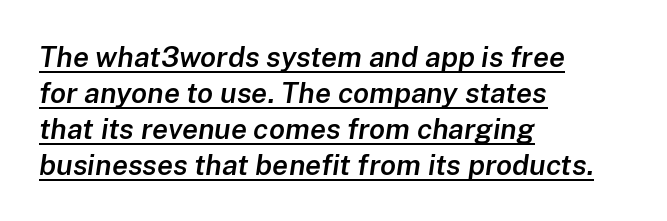
Somebody hit Ctrl+U on this one — the words are underlined. These words are printed semibold, heavier than regular yet not bold. If you drew a ruler down the left edge, every line would touch it. Is the type slanted? Yes — the strokes lean at a clear angle. You could call the tracking neutral — neither tight nor loose. Is this a fixed-width face? No — the glyphs have proportional, varying widths.
